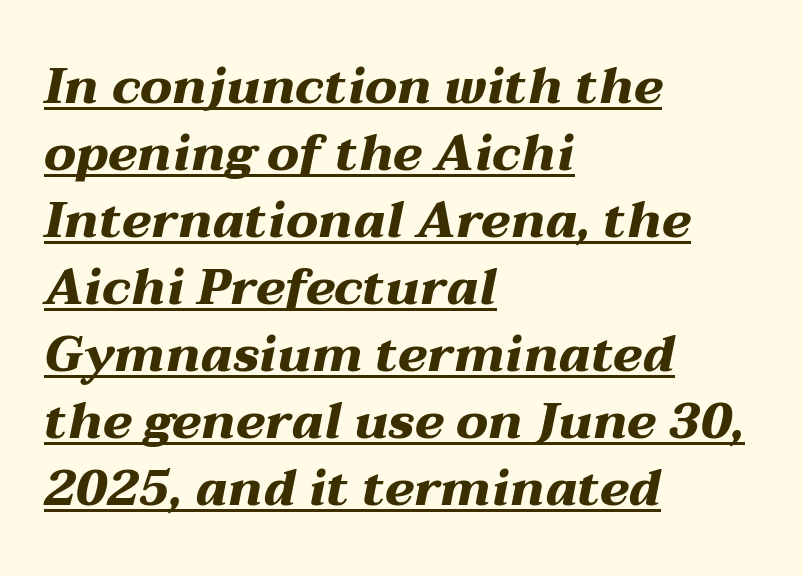
The image shows 50 px heavy, wide type, italic (leaning right); set left-aligned, normal line spacing (1.34x), normal letter spacing, underlined; medium stroke contrast and a medium x-height.
